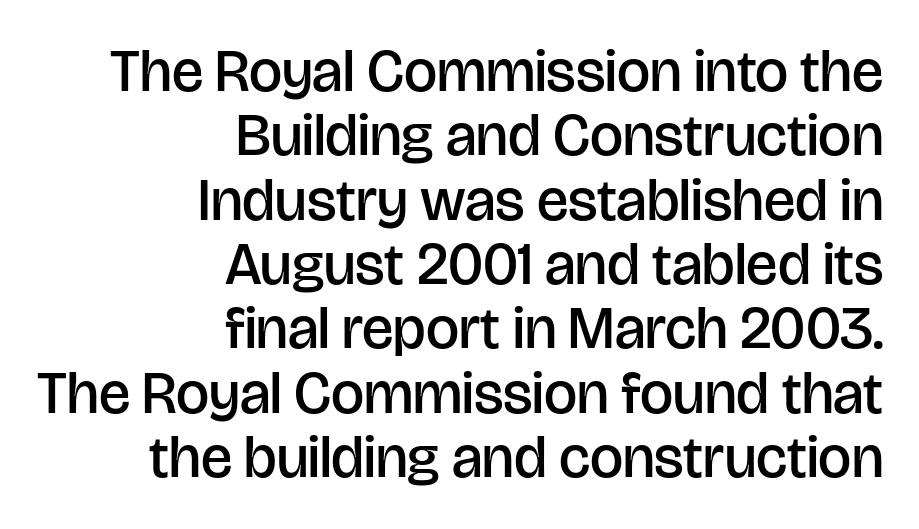
The image shows 59 px semibold sans-serif type, upright; set right-aligned, tight line spacing (1.09x), normal letter spacing, not underlined; low stroke contrast and a large x-height.
